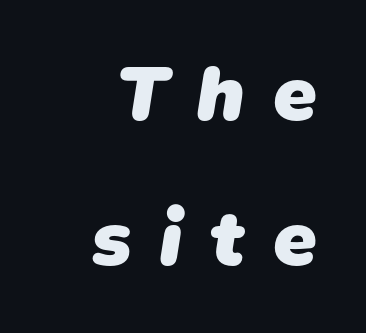
{"serif": "no", "bold": "yes", "weight": "heavy", "width": "normal", "stroke_contrast": "low", "x_height": "medium", "monospaced": "no", "underline": "no", "align": "right", "line_spacing_ratio": 1.83, "letter_spacing": "wide", "letter_spacing_em": 0.35, "glyph_px": 79}
